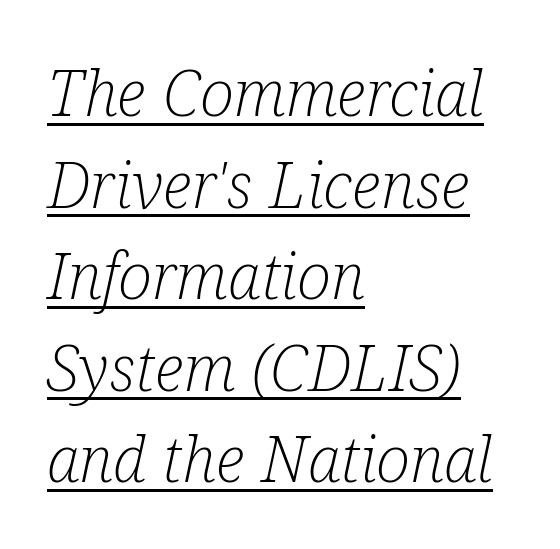
{"serif": "yes", "italic": "yes", "lean": "right", "slant_degrees": 12, "bold": "no", "weight": "light", "width": "condensed", "stroke_contrast": "low", "x_height": "medium", "monospaced": "no", "underline": "yes", "align": "left", "line_spacing": "normal", "line_spacing_ratio": 1.43, "letter_spacing": "normal", "letter_spacing_em": 0.0, "glyph_px": 64}
